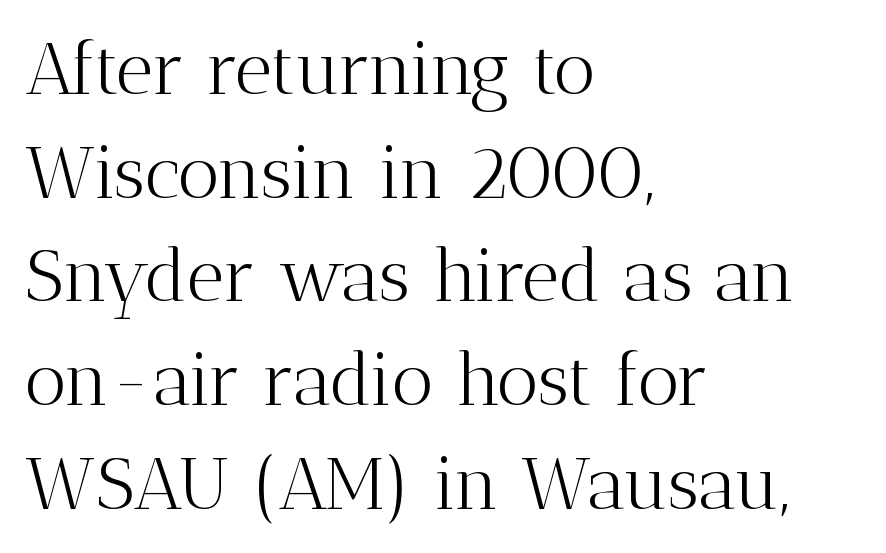
Q: Is the text bold? A: No.
Q: Is the text italic (slanted)? A: No, it is upright.
Q: Is the typeface a serif or a sans-serif typeface? A: Serif.
Q: Is the text underlined? A: No.
Q: How is the paragraph aligned? A: Left-aligned.
Q: Is the spacing between letters normal or unusually wide? A: Normal.
Q: Is the spacing between lines tight, normal or loose? A: Normal.
Q: Width (condensed, normal, or wide)? A: Normal.
Q: Stroke contrast? A: Medium.
Q: x-height? A: Medium.
Q: Monospaced? A: No.
